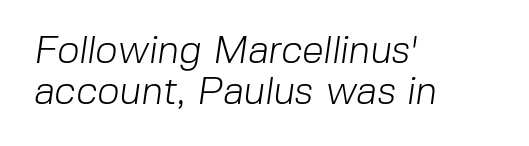
The image shows 39 px light sans-serif type; set left-aligned, tight line spacing (1.06x), normal letter spacing, not underlined; low stroke contrast and a medium x-height.
